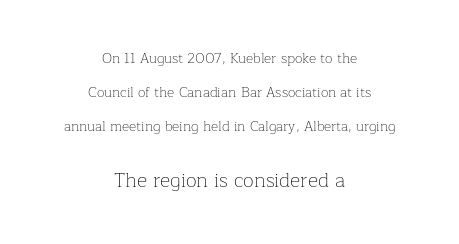
{"italic": "no", "bold": "no", "underline": "no", "align": "center", "line_spacing": "loose", "line_spacing_ratio": 2.43, "letter_spacing": "normal", "letter_spacing_em": 0.0, "larger_block": "second", "size_ratio": 1.43, "glyph_px": 20}
